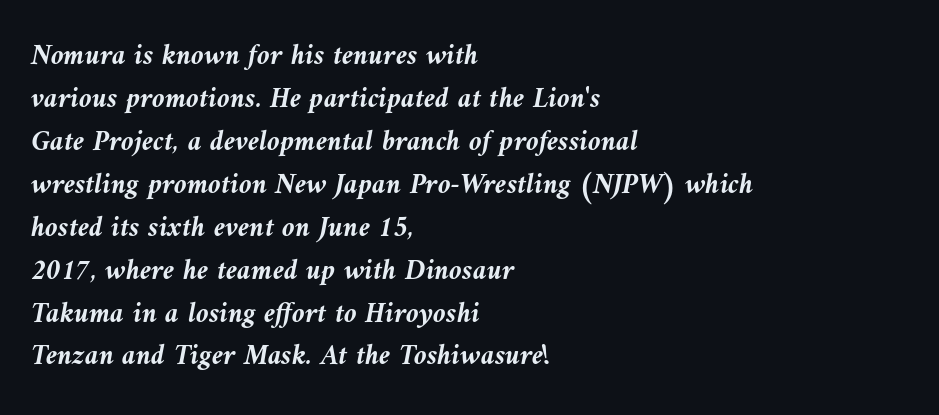
{"italic": "yes", "lean": "left", "slant_degrees": 9, "bold": "yes", "weight": "semibold", "width": "normal", "stroke_contrast": "medium", "x_height": "medium", "monospaced": "no", "underline": "no", "align": "left", "line_spacing": "normal", "line_spacing_ratio": 1.48, "letter_spacing": "normal", "letter_spacing_em": 0.0, "glyph_px": 29}
